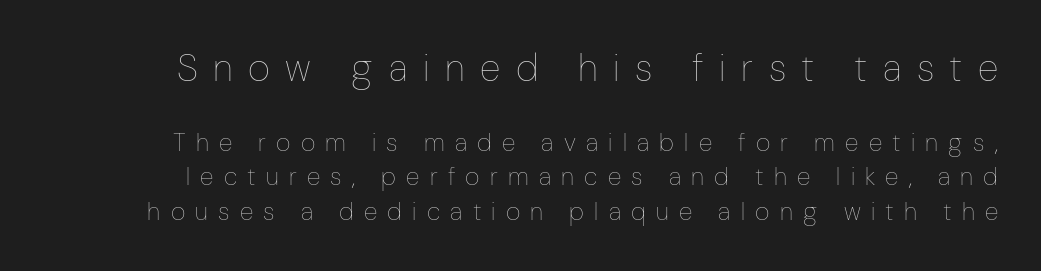
The strokes carry an ordinary text weight at most. Each word looks stretched out because of the extra space between its letters. Just letters on the line, the space beneath them empty. Characters remain perfectly vertical along every line. The passage shown begins with its larger block and ends with its smaller one.
